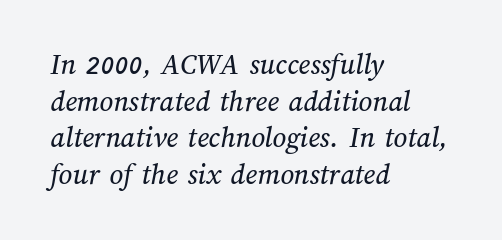
The passage is arranged the way most books set body copy — flush left. Observe the ordinary spacing: letters are neighbours, not strangers. Underlining? Definitely not there. The letters advance in unequal steps, a hallmark of proportional type.
